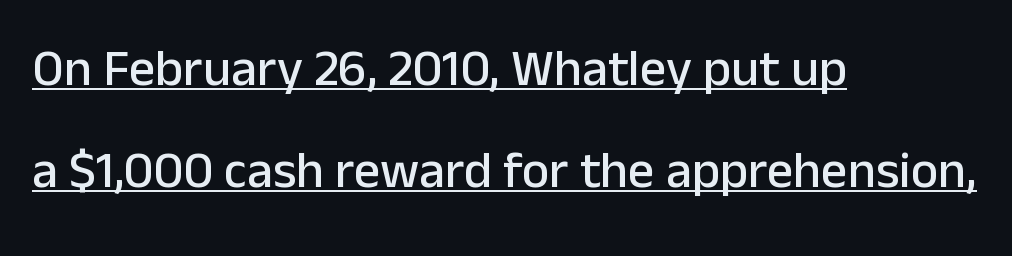
Regarding leading, the lines here are spaced well apart. These lines stack with their left ends in a neat column. Does the lettering tilt? It doesn't — this is upright. Serif or sans? Sans — the stroke terminals are bare.
